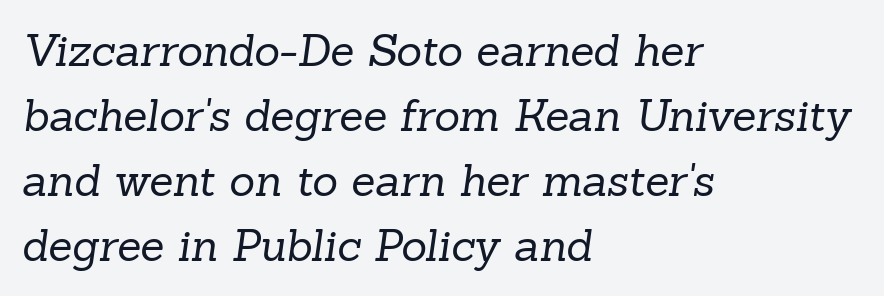
{"serif": "yes", "bold": "no", "weight": "regular", "width": "normal", "stroke_contrast": "low", "x_height": "medium", "monospaced": "no", "underline": "no", "align": "left", "line_spacing": "normal", "line_spacing_ratio": 1.48, "letter_spacing": "normal", "letter_spacing_em": 0.0, "glyph_px": 44}
